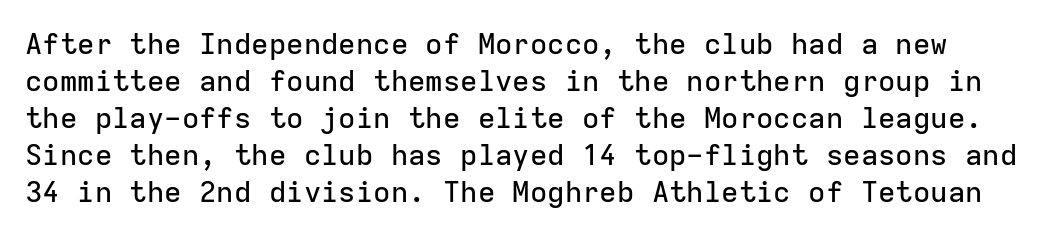
The image shows 29 px sans-serif type, upright, monospaced; set normal line spacing (1.28x), normal letter spacing, not underlined; low stroke contrast and a medium x-height.
